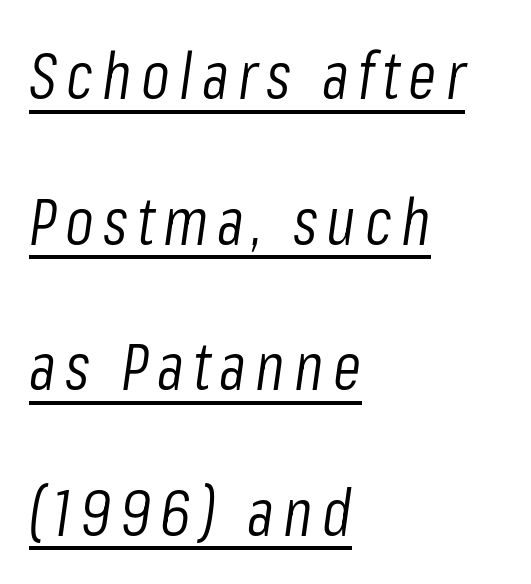
Q: Is the text bold? A: No.
Q: Is the text italic (slanted)? A: Yes, it leans right by about 8 degrees.
Q: Is the text underlined? A: Yes.
Q: How is the paragraph aligned? A: Left-aligned.
Q: Is the spacing between lines tight, normal or loose? A: Loose.
Q: Width (condensed, normal, or wide)? A: Condensed.
Q: Stroke contrast? A: Low.
Q: x-height? A: Medium.
Q: Monospaced? A: No.
